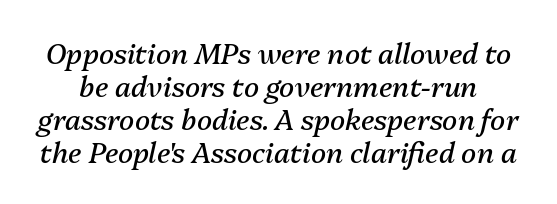
{"italic": "yes", "lean": "right", "slant_degrees": 13, "bold": "no", "weight": "regular", "width": "normal", "stroke_contrast": "medium", "x_height": "medium", "monospaced": "no", "underline": "no", "line_spacing_ratio": 1.18, "letter_spacing": "normal", "letter_spacing_em": 0.0, "glyph_px": 28}
